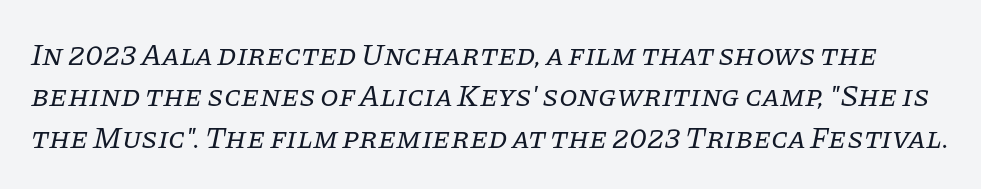
The rendering uses natural spacing where letterforms have individual widths. The whole block is typeset with a tilt. Reading down the column, the eye jumps a familiar distance to each next line. The space directly below the letters is spotless. A typesetter would call this zero additional tracking. This is serif lettering, the kind often seen in printed books.
